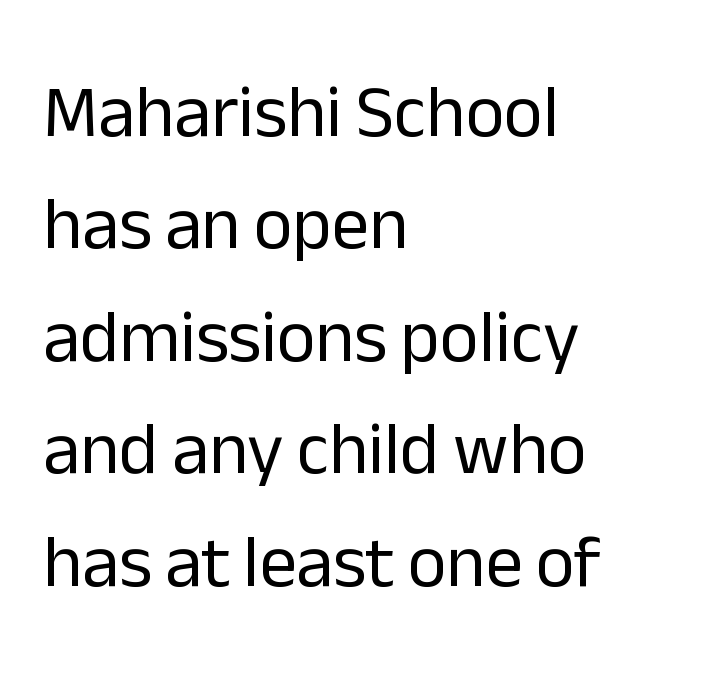
{"serif": "no", "italic": "no", "bold": "no", "weight": "regular", "width": "normal", "stroke_contrast": "low", "x_height": "medium", "monospaced": "no", "underline": "no", "align": "left", "line_spacing": "normal", "line_spacing_ratio": 1.52, "letter_spacing": "normal", "letter_spacing_em": 0.0, "glyph_px": 74}
